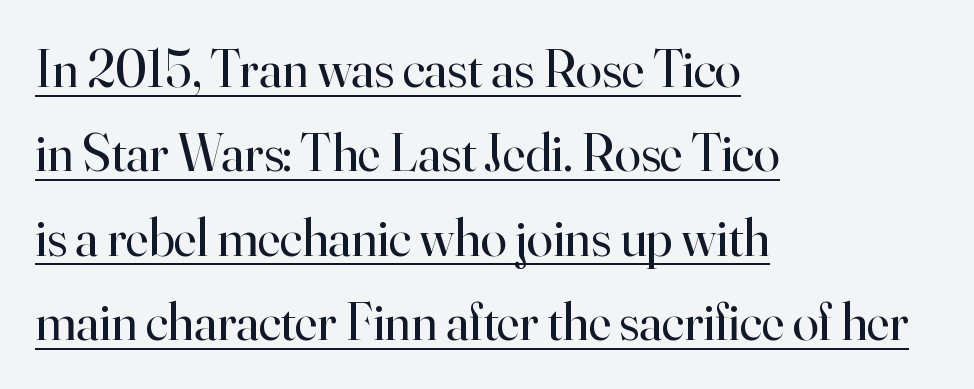
{"serif": "yes", "italic": "no", "bold": "no", "weight": "regular", "width": "normal", "stroke_contrast": "high", "x_height": "small", "monospaced": "no", "underline": "yes", "align": "left", "line_spacing": "normal", "line_spacing_ratio": 1.59, "letter_spacing": "normal", "letter_spacing_em": 0.0, "glyph_px": 53}
